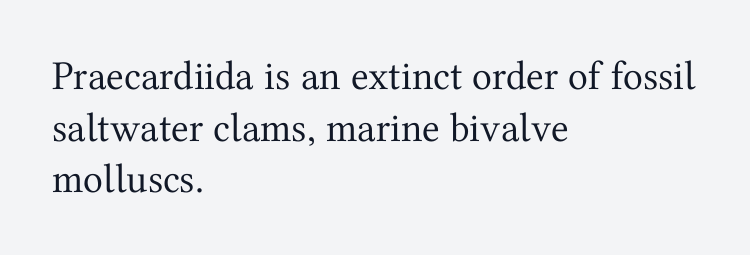
The image shows 41 px regular-weight serif type, upright; set left-aligned, normal line spacing (1.26x), normal letter spacing, not underlined; medium stroke contrast and a medium x-height.
